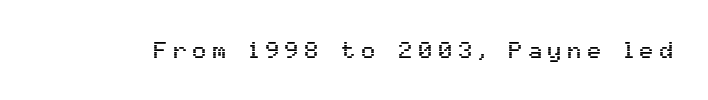
This sample uses an upright cut, with every glyph sitting square on the baseline. Here the glyphs are tracked loosely, breaking word shapes into spaced letters. The zone under the glyphs is completely vacant.
